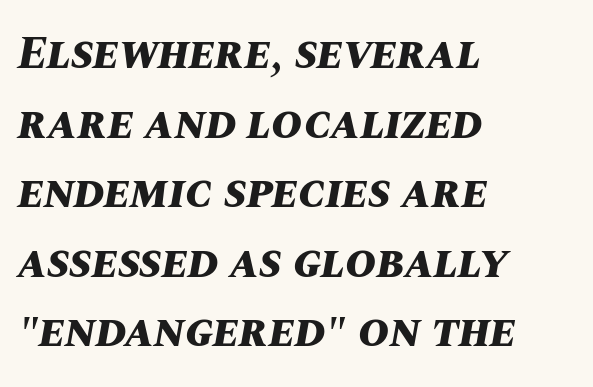
The image shows 47 px bold type, italic (leaning right); set left-aligned, normal line spacing (1.48x), normal letter spacing, not underlined; medium stroke contrast and a large x-height.
